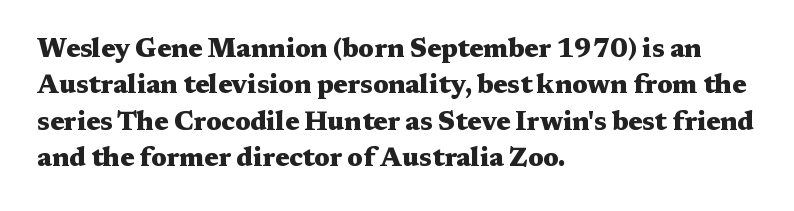
{"italic": "no", "bold": "yes", "underline": "no", "align": "left", "line_spacing": "normal", "line_spacing_ratio": 1.4, "letter_spacing": "normal", "letter_spacing_em": 0.0, "glyph_px": 26}
